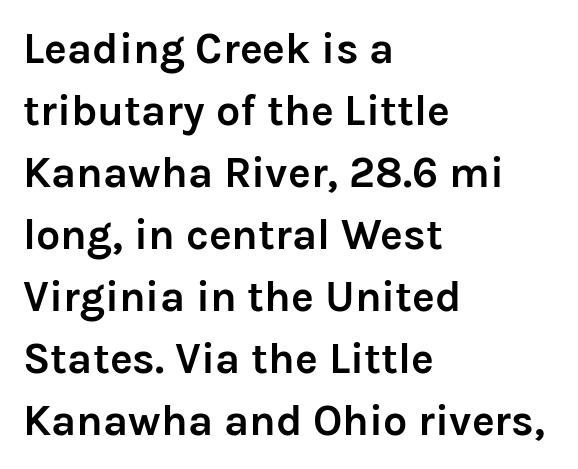
The image shows 43 px semibold sans-serif type, upright; set left-aligned, normal line spacing (1.44x), normal letter spacing, not underlined; low stroke contrast and a medium x-height.
